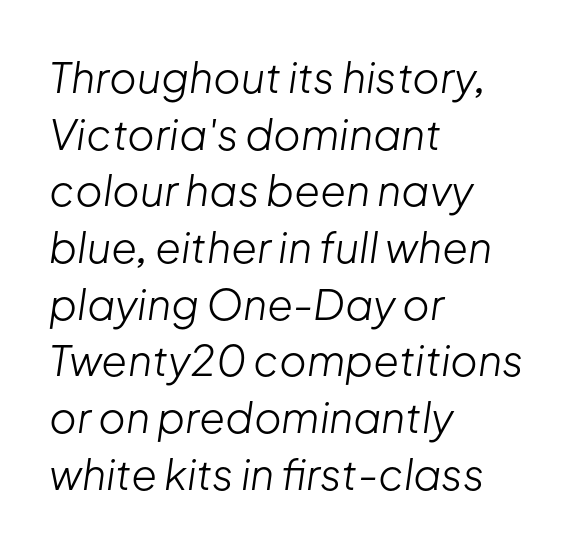
{"italic": "yes", "lean": "right", "slant_degrees": 8, "bold": "no", "weight": "light", "width": "normal", "stroke_contrast": "low", "x_height": "medium", "monospaced": "no", "underline": "no", "align": "left", "line_spacing": "normal", "line_spacing_ratio": 1.35, "letter_spacing": "normal", "letter_spacing_em": 0.0, "glyph_px": 42}
